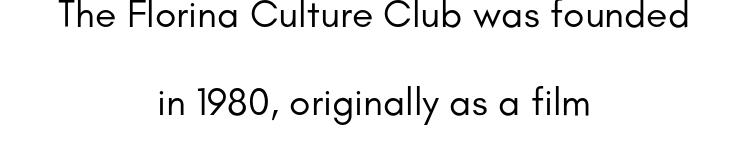
Q: Is the text bold? A: No.
Q: Is the text italic (slanted)? A: No, it is upright.
Q: Is the typeface a serif or a sans-serif typeface? A: Sans-serif.
Q: Is the text underlined? A: No.
Q: How is the paragraph aligned? A: Centered.
Q: Is the spacing between letters normal or unusually wide? A: Normal.
Q: Is the spacing between lines tight, normal or loose? A: Loose.
Q: Width (condensed, normal, or wide)? A: Normal.
Q: Stroke contrast? A: Low.
Q: x-height? A: Small.
Q: Monospaced? A: No.
